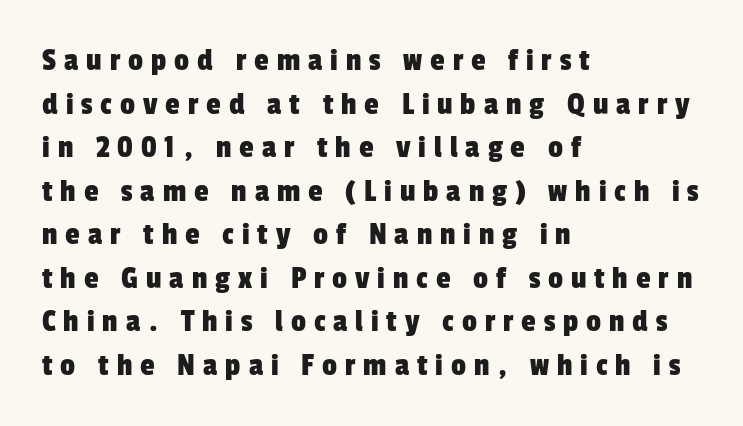
Q: Is the typeface a serif or a sans-serif typeface? A: Sans-serif.
Q: Is the text underlined? A: No.
Q: How is the paragraph aligned? A: Left-aligned.
Q: Is the spacing between letters normal or unusually wide? A: Unusually wide.
Q: Is the spacing between lines tight, normal or loose? A: Normal.
Q: Width (condensed, normal, or wide)? A: Condensed.
Q: Stroke contrast? A: Low.
Q: x-height? A: Medium.
Q: Monospaced? A: No.
